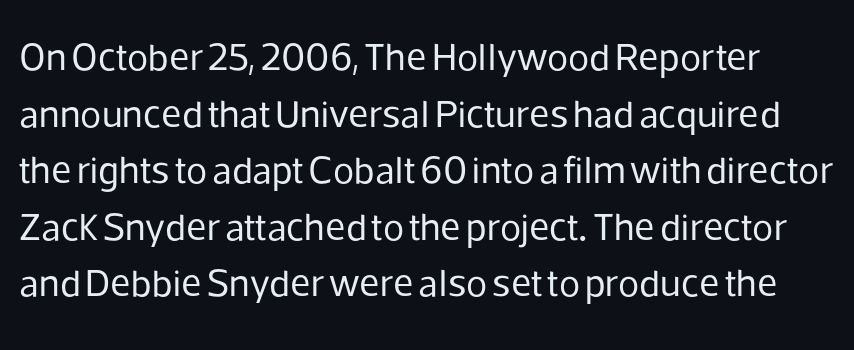
{"serif": "no", "italic": "no", "bold": "no", "weight": "regular", "width": "normal", "stroke_contrast": "low", "x_height": "medium", "monospaced": "no", "underline": "no", "line_spacing": "normal", "line_spacing_ratio": 1.45, "letter_spacing": "normal", "letter_spacing_em": 0.0, "glyph_px": 39}
